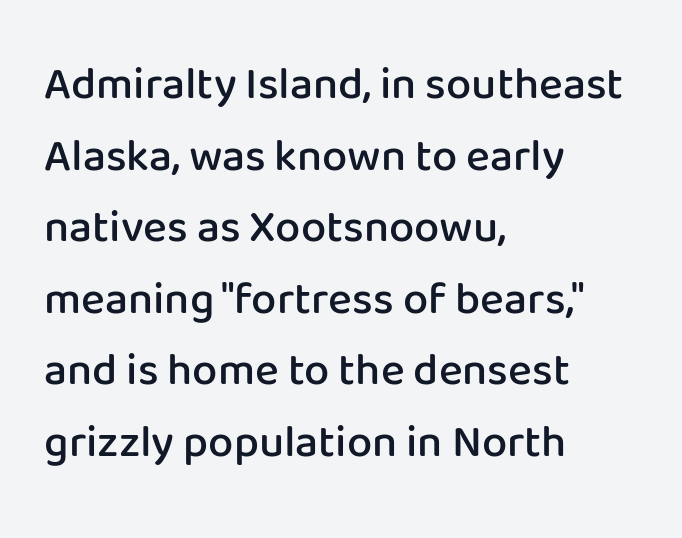
The image shows 45 px semibold sans-serif type, upright; set left-aligned, normal line spacing (1.59x), normal letter spacing, not underlined; low stroke contrast and a medium x-height.
